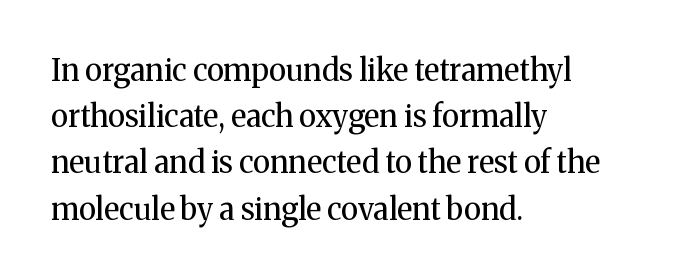
Q: Is the text bold? A: No.
Q: Is the text italic (slanted)? A: No, it is upright.
Q: Is the typeface a serif or a sans-serif typeface? A: Serif.
Q: Is the text underlined? A: No.
Q: How is the paragraph aligned? A: Left-aligned.
Q: Is the spacing between letters normal or unusually wide? A: Normal.
Q: Is the spacing between lines tight, normal or loose? A: Normal.
Q: Width (condensed, normal, or wide)? A: Normal.
Q: Stroke contrast? A: Medium.
Q: x-height? A: Medium.
Q: Monospaced? A: No.
